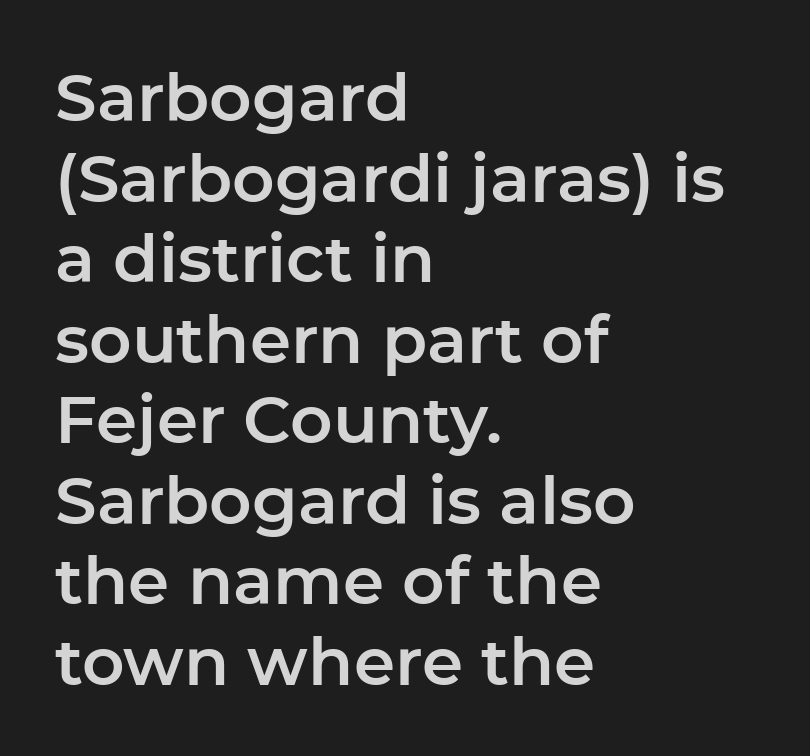
{"serif": "no", "italic": "no", "width": "normal", "stroke_contrast": "low", "x_height": "medium", "monospaced": "no", "underline": "no", "align": "left", "line_spacing_ratio": 1.22, "letter_spacing": "normal", "letter_spacing_em": 0.0, "glyph_px": 66}
